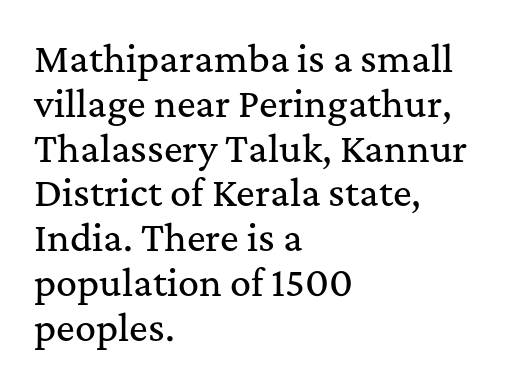
The image shows 35 px serif type, upright; set left-aligned, normal line spacing (1.28x), normal letter spacing, not underlined; medium stroke contrast and a medium x-height.
